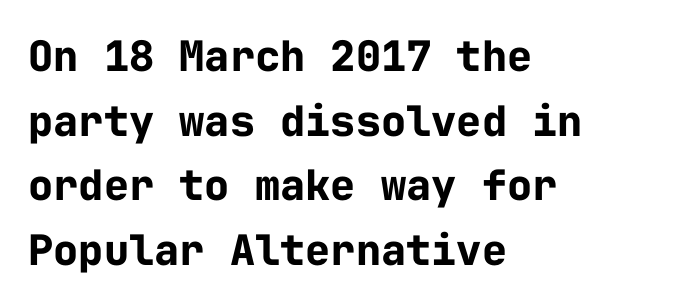
The image shows 42 px bold sans-serif type, upright, monospaced; set left-aligned, normal line spacing (1.54x), normal letter spacing, not underlined; low stroke contrast and a medium x-height.
